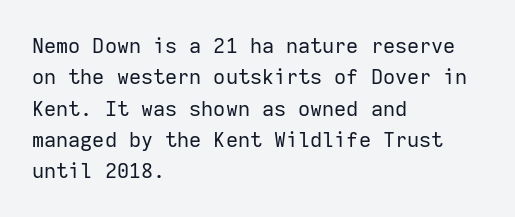
Q: Is the text bold? A: No.
Q: Is the text italic (slanted)? A: No, it is upright.
Q: Is the text underlined? A: No.
Q: How is the paragraph aligned? A: Left-aligned.
Q: Is the spacing between letters normal or unusually wide? A: Normal.
Q: Is the spacing between lines tight, normal or loose? A: Normal.
